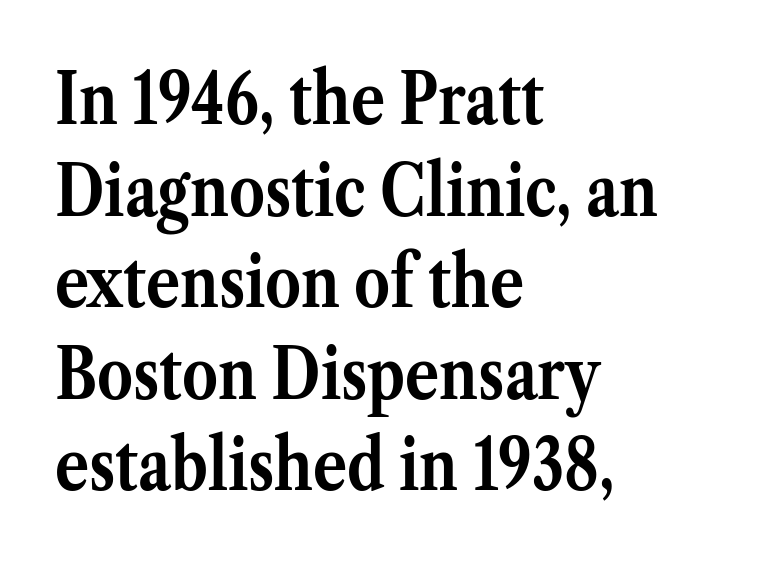
The rendering uses a moderate line-height, typical for paragraphs. Nope, not italic — everything's standing straight. Which margin do the lines hug? The left one — the right edge is uneven. A clean baseline with only descenders dipping below it. These lines keep a tight, regular rhythm from letter to letter. This is serif lettering, the kind often seen in printed books.
